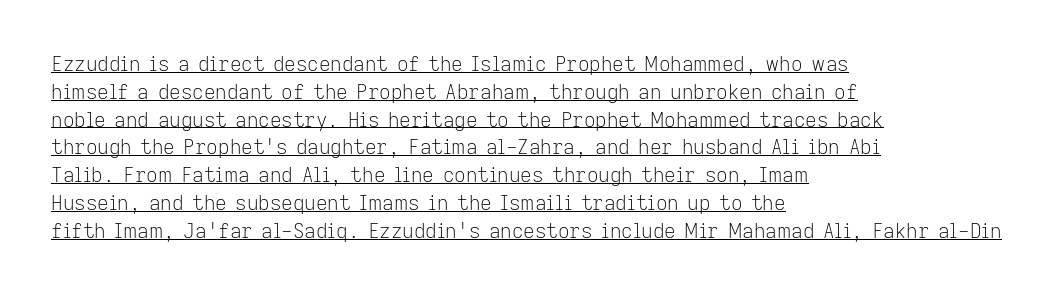
{"italic": "no", "bold": "no", "underline": "yes", "align": "left", "line_spacing": "normal", "line_spacing_ratio": 1.39, "letter_spacing": "normal", "letter_spacing_em": 0.0, "glyph_px": 20}
